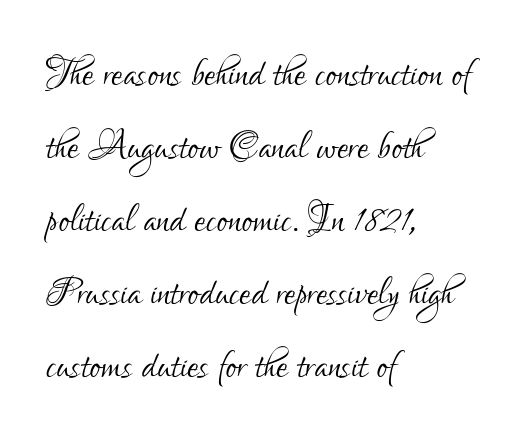
Where is the straight margin? On the left. Is this a sans? Yes — the strokes have no serifs. Each stroke keeps to a modest, everyday thickness or less. The rendering uses natural spacing where letterforms have individual widths. No extra tracking has been applied to these lines.
